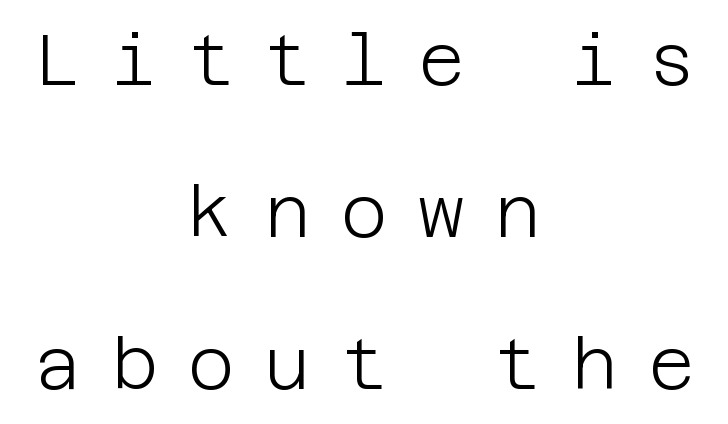
{"serif": "no", "italic": "no", "bold": "no", "weight": "light", "width": "normal", "stroke_contrast": "low", "x_height": "large", "underline": "no", "align": "center", "line_spacing": "loose", "line_spacing_ratio": 2.14, "letter_spacing": "wide", "letter_spacing_em": 0.43, "glyph_px": 71}
